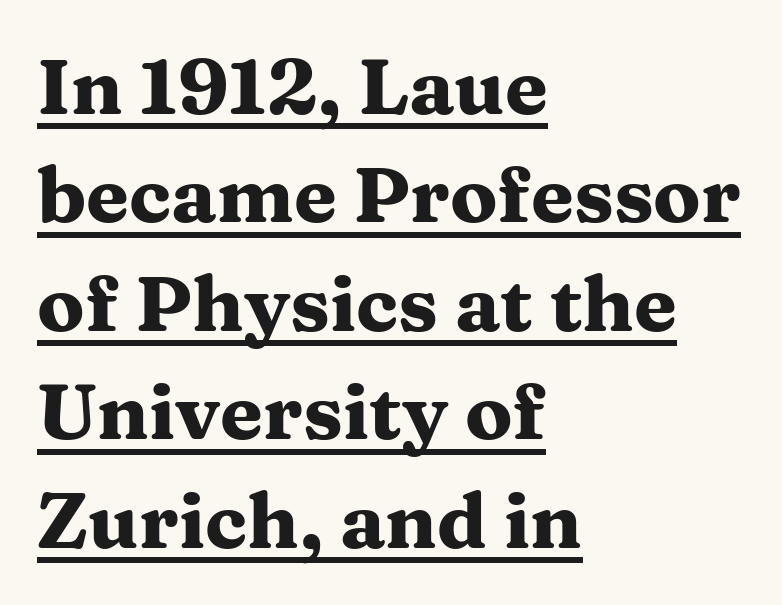
{"serif": "yes", "italic": "no", "bold": "yes", "weight": "heavy", "width": "wide", "stroke_contrast": "medium", "x_height": "medium", "monospaced": "no", "underline": "yes", "align": "left", "line_spacing": "normal", "line_spacing_ratio": 1.39, "letter_spacing": "normal", "letter_spacing_em": 0.0, "glyph_px": 78}
